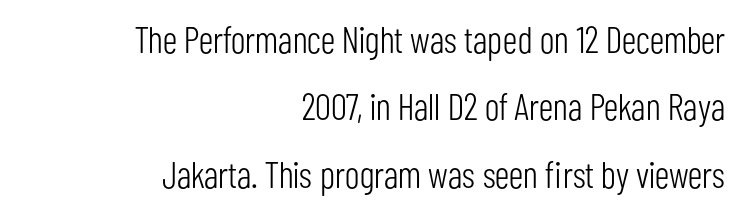
The image shows 37 px light, condensed sans-serif type, upright; set right-aligned, line spacing 1.82x, normal letter spacing, not underlined; low stroke contrast and a medium x-height.
